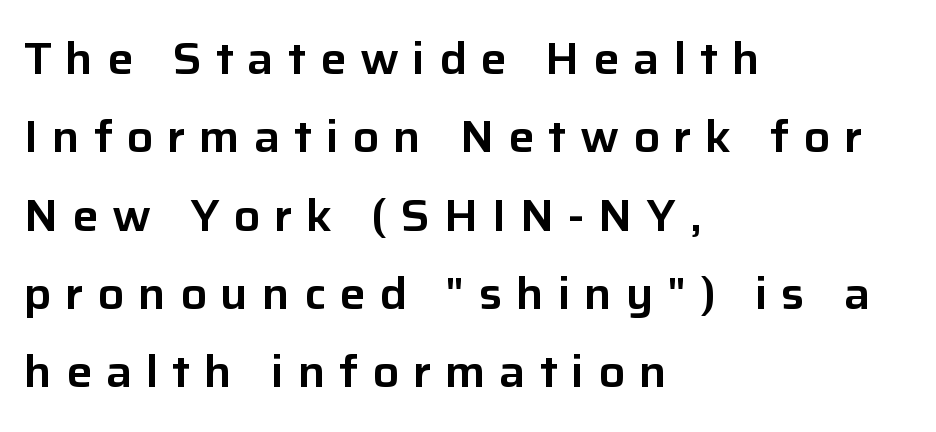
Q: Is the text italic (slanted)? A: No, it is upright.
Q: Is the typeface a serif or a sans-serif typeface? A: Sans-serif.
Q: Is the text underlined? A: No.
Q: How is the paragraph aligned? A: Left-aligned.
Q: Is the spacing between letters normal or unusually wide? A: Unusually wide.
Q: Width (condensed, normal, or wide)? A: Normal.
Q: Stroke contrast? A: Low.
Q: x-height? A: Medium.
Q: Monospaced? A: No.
